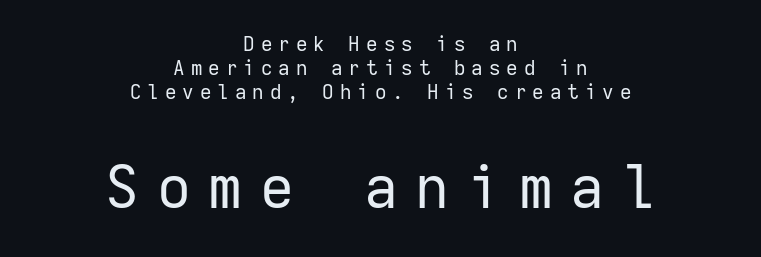
Q: Is the text bold? A: No.
Q: Is the text italic (slanted)? A: No, it is upright.
Q: Is the typeface a serif or a sans-serif typeface? A: Sans-serif.
Q: Is the text underlined? A: No.
Q: How is the paragraph aligned? A: Centered.
Q: Is the spacing between letters normal or unusually wide? A: Unusually wide.
Q: Which block of text is set in a larger size, the first (top) or the second (bottom)? A: The second (bottom) one.
Q: Width (condensed, normal, or wide)? A: Normal.
Q: Stroke contrast? A: Low.
Q: x-height? A: Medium.
Q: Monospaced? A: Yes.
